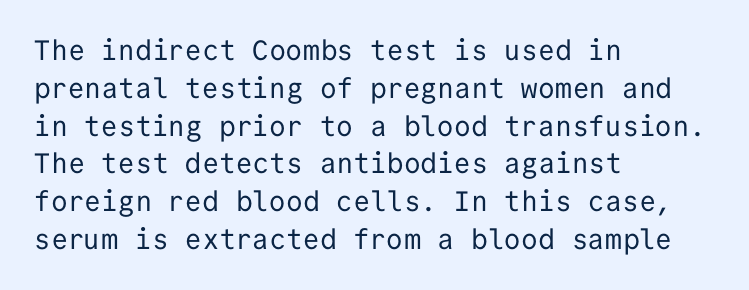
{"serif": "no", "italic": "no", "bold": "no", "weight": "regular", "width": "normal", "stroke_contrast": "low", "x_height": "medium", "monospaced": "yes", "underline": "no", "align": "left", "line_spacing": "normal", "line_spacing_ratio": 1.35, "letter_spacing": "normal", "letter_spacing_em": 0.0, "glyph_px": 28}
